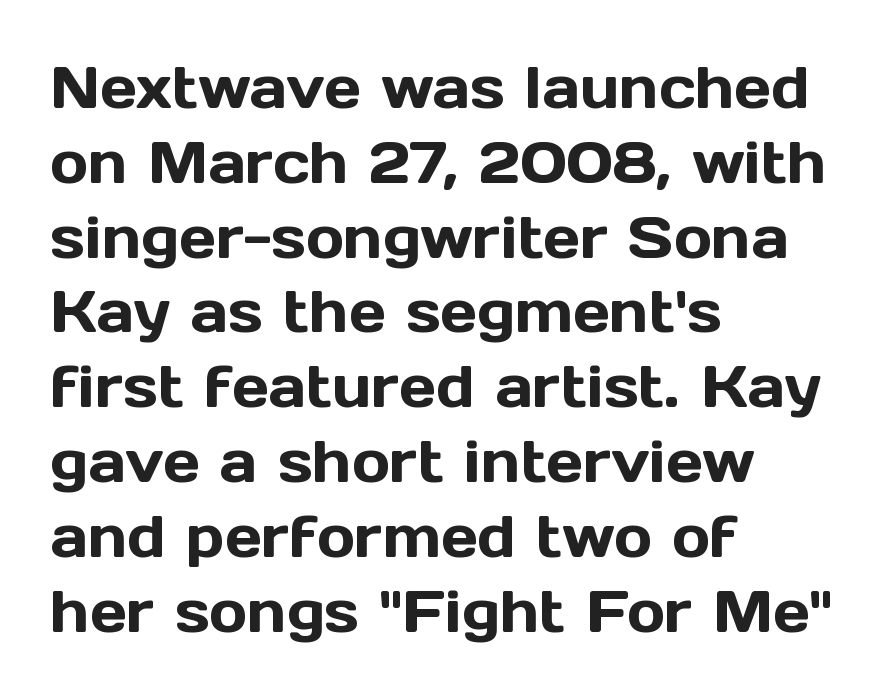
The image shows 58 px sans-serif type, upright; set left-aligned, normal line spacing (1.29x), normal letter spacing, not underlined; a medium x-height.
